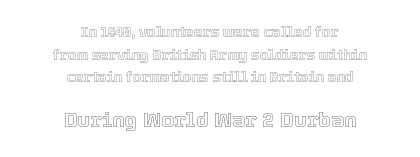
The image shows 21 px text type, upright; set centered, normal line spacing (1.61x), normal letter spacing, not underlined; the second (bottom) block is 1.5x larger.
